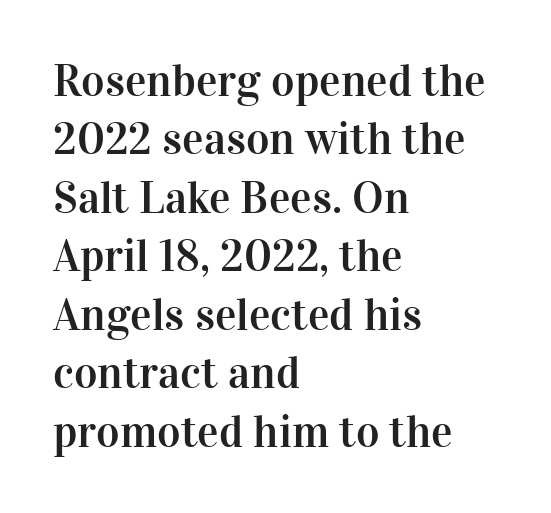
This rendering employs a face with finishing strokes, i.e., a serif. These lines stack with their left ends in a neat column. Underline: absent. Each letter keeps its own natural width here, so spacing adapts to shape.
